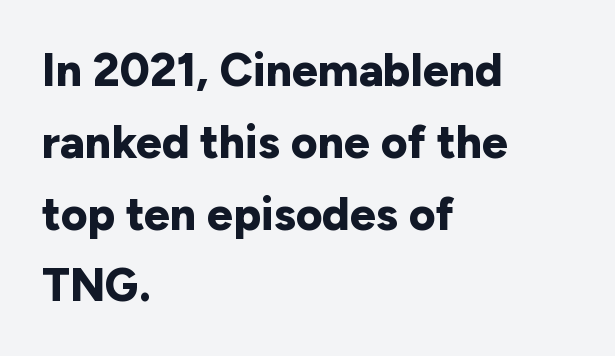
{"serif": "no", "italic": "no", "bold": "yes", "weight": "bold", "width": "normal", "stroke_contrast": "low", "x_height": "medium", "monospaced": "no", "underline": "no", "align": "left", "line_spacing": "normal", "line_spacing_ratio": 1.56, "letter_spacing": "normal", "letter_spacing_em": 0.0, "glyph_px": 46}
